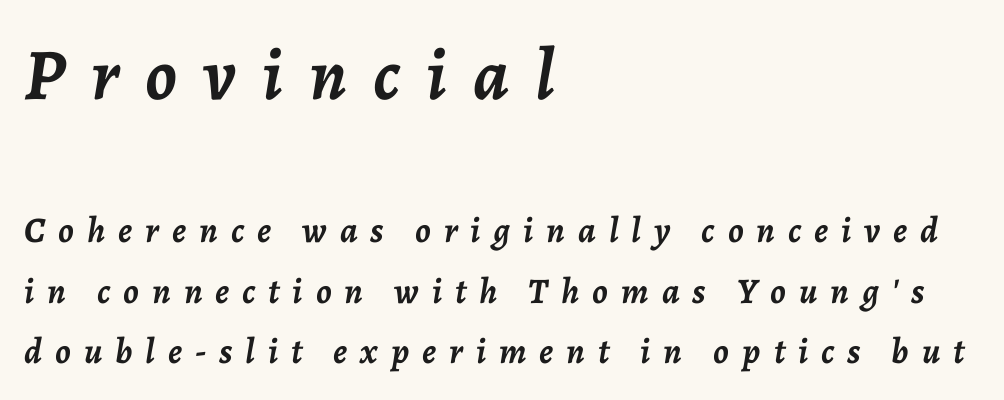
The image shows 73 px semibold type, italic (leaning right); set left-aligned, normal line spacing (1.68x), unusually wide letter spacing (+0.36 em), not underlined; the first (top) block is 2.03x larger; low stroke contrast and a medium x-height.
